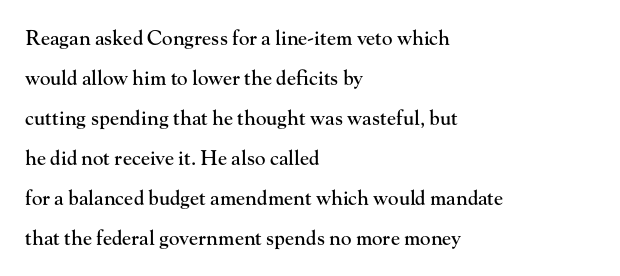
Q: Is the text italic (slanted)? A: No, it is upright.
Q: Is the text underlined? A: No.
Q: How is the paragraph aligned? A: Left-aligned.
Q: Is the spacing between letters normal or unusually wide? A: Normal.
Q: Is the spacing between lines tight, normal or loose? A: Loose.
